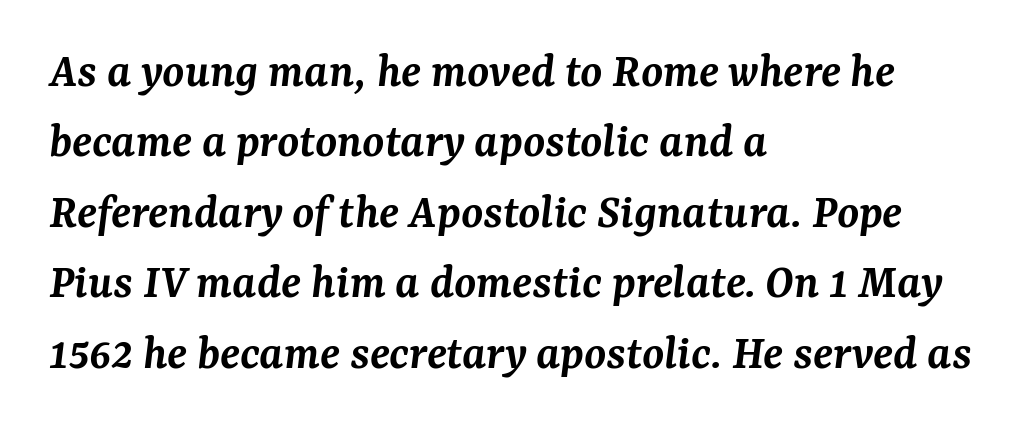
Casual observation: everything's shoved over to the left. There is no visible air inserted between adjacent glyphs. Normally led — the rows are evenly, conventionally spaced. The strip under each line holds only bare page.
